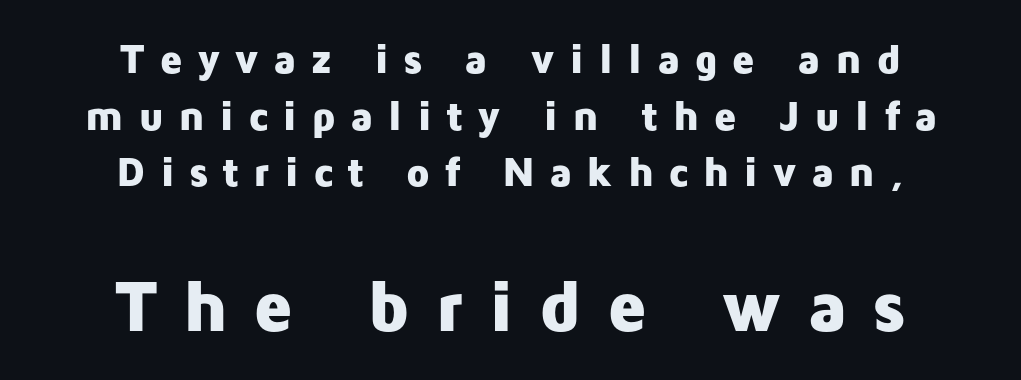
In terms of leading, this rendering sits right in the middle. Character widths vary here, with narrow letters taking less room than wide ones. The glyphs in this specimen are sans serif. In this sample the second text group is rendered at the bigger scale. Ascenders rise straight up at ninety degrees. Typographic density is high because the face is bold.
